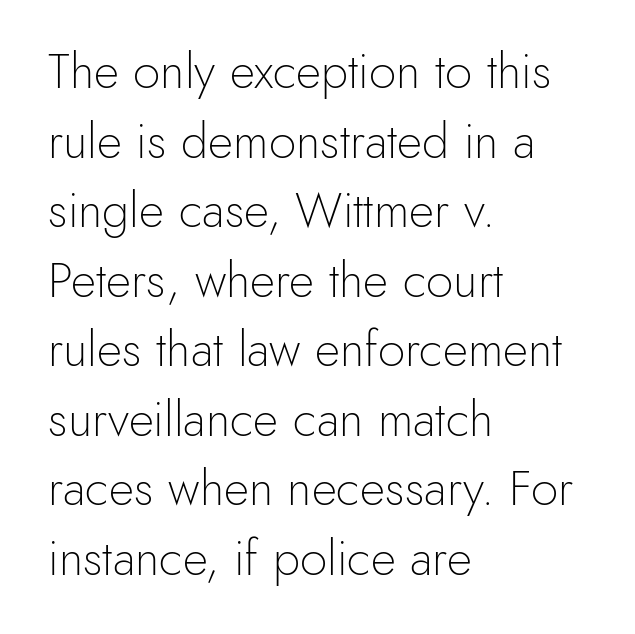
Q: Is the text bold? A: No.
Q: Is the text italic (slanted)? A: No, it is upright.
Q: Is the typeface a serif or a sans-serif typeface? A: Sans-serif.
Q: Is the text underlined? A: No.
Q: How is the paragraph aligned? A: Left-aligned.
Q: Is the spacing between letters normal or unusually wide? A: Normal.
Q: Is the spacing between lines tight, normal or loose? A: Normal.
Q: Width (condensed, normal, or wide)? A: Normal.
Q: x-height? A: Small.
Q: Monospaced? A: No.
